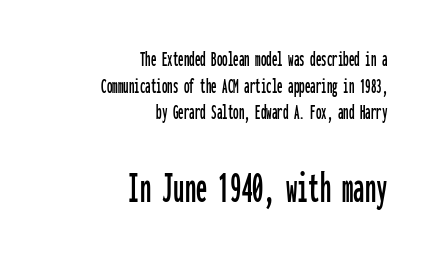
The image shows 45 px condensed sans-serif type, upright, monospaced; set right-aligned, line spacing 1.21x, normal letter spacing, not underlined; the second (bottom) block is 2.05x larger; low stroke contrast and a medium x-height.
